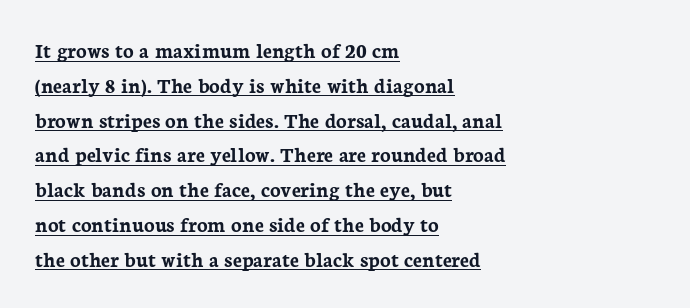
The lines are quadded left. Thick stems and heavy bowls — unmistakably bold. Between one letter and the next there's only the usual sliver of space. Looks like someone drew a line under every word here. Horizontal bands of white between lines are of average thickness.
